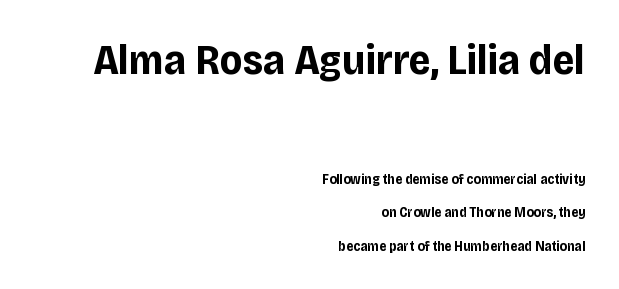
{"serif": "no", "italic": "no", "bold": "yes", "weight": "bold", "width": "normal", "stroke_contrast": "low", "x_height": "large", "monospaced": "no", "underline": "no", "align": "right", "line_spacing": "loose", "line_spacing_ratio": 2.37, "letter_spacing": "normal", "letter_spacing_em": 0.0, "larger_block": "first", "size_ratio": 3.07, "glyph_px": 43}
